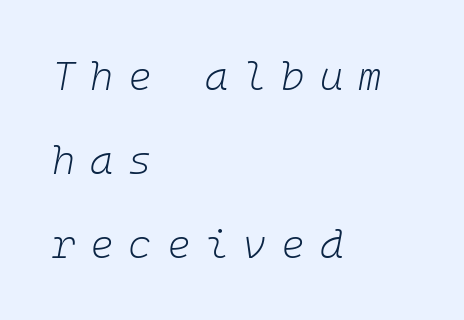
Q: Is the text bold? A: No.
Q: Is the text italic (slanted)? A: Yes, it leans right by about 10 degrees.
Q: Is the text underlined? A: No.
Q: How is the paragraph aligned? A: Left-aligned.
Q: Is the spacing between letters normal or unusually wide? A: Unusually wide.
Q: Is the spacing between lines tight, normal or loose? A: Loose.
Q: Width (condensed, normal, or wide)? A: Normal.
Q: Stroke contrast? A: Low.
Q: x-height? A: Medium.
Q: Monospaced? A: Yes.
